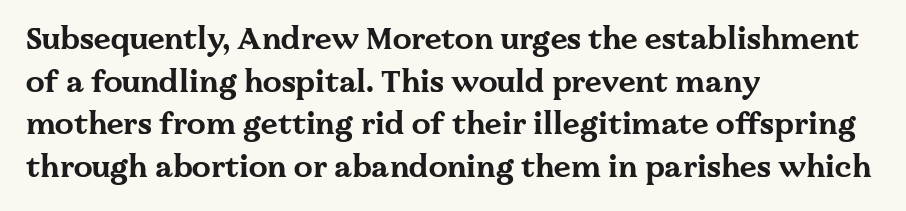
{"serif": "yes", "italic": "no", "bold": "yes", "weight": "bold", "width": "wide", "stroke_contrast": "medium", "x_height": "medium", "monospaced": "no", "underline": "no", "align": "left", "line_spacing": "normal", "line_spacing_ratio": 1.42, "letter_spacing": "normal", "letter_spacing_em": 0.0, "glyph_px": 30}
